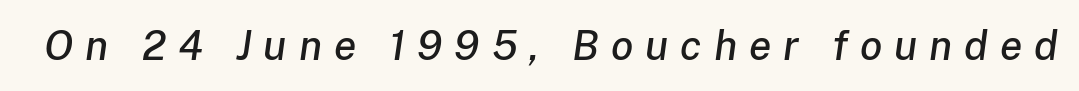
Emphasis-style slanted type is in use. Each row of text sits above clean, open space. Loose tracking; the words dissolve into strings of separated letters. Character widths vary here, with narrow letters taking less room than wide ones.
